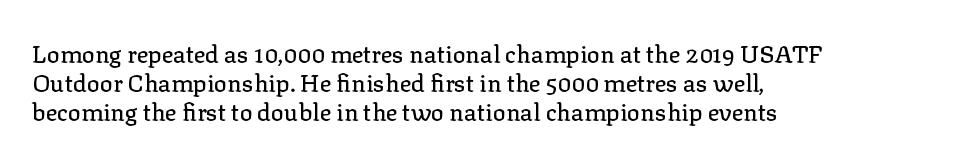
Q: Is the text italic (slanted)? A: No, it is upright.
Q: Is the text underlined? A: No.
Q: How is the paragraph aligned? A: Left-aligned.
Q: Is the spacing between letters normal or unusually wide? A: Normal.
